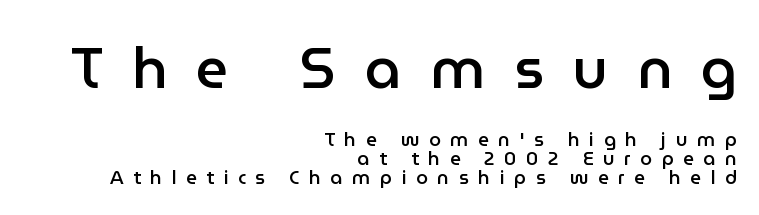
{"serif": "no", "italic": "no", "bold": "semi", "weight": "semibold", "width": "normal", "stroke_contrast": "low", "x_height": "medium", "monospaced": "no", "underline": "no", "align": "right", "line_spacing": "tight", "line_spacing_ratio": 0.99, "letter_spacing": "wide", "letter_spacing_em": 0.5, "larger_block": "first", "size_ratio": 3.0, "glyph_px": 57}
